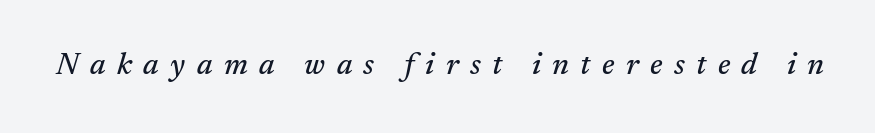
{"serif": "yes", "italic": "yes", "lean": "right", "slant_degrees": 17, "width": "normal", "stroke_contrast": "medium", "x_height": "medium", "monospaced": "no", "underline": "no", "letter_spacing": "wide", "letter_spacing_em": 0.38, "glyph_px": 30}
